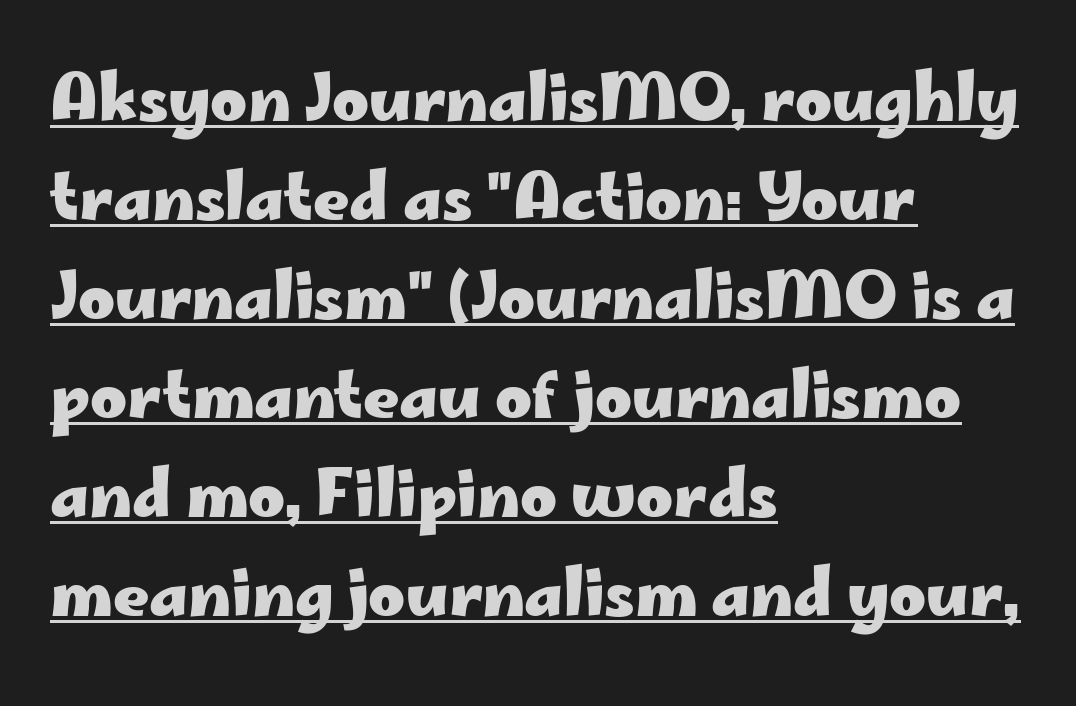
Every word sits above its own underline. Is the block centered? No — it sits flush against the left margin. The face used here has the dense, thick strokes of a bold. The type family on display is of the sans-serif kind. These lines are rendered in a variable-pitch font. A typesetter would call this zero additional tracking.
